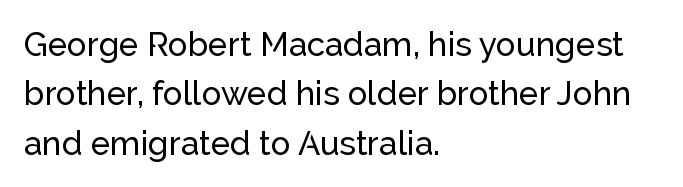
{"serif": "no", "italic": "no", "width": "normal", "stroke_contrast": "low", "x_height": "medium", "monospaced": "no", "underline": "no", "align": "left", "line_spacing": "normal", "line_spacing_ratio": 1.5, "letter_spacing": "normal", "letter_spacing_em": 0.0, "glyph_px": 33}
